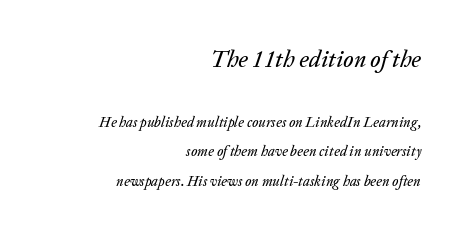
Q: Is the text italic (slanted)? A: Yes, it leans right by about 20 degrees.
Q: Is the text underlined? A: No.
Q: How is the paragraph aligned? A: Right-aligned.
Q: Is the spacing between letters normal or unusually wide? A: Normal.
Q: Is the spacing between lines tight, normal or loose? A: Loose.
Q: Which block of text is set in a larger size, the first (top) or the second (bottom)? A: The first (top) one.
